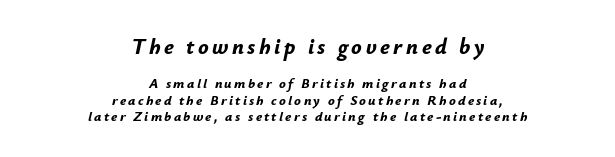
Where is the straight margin? There isn't one; the lines are centered. Look at the stroke-to-counter ratio: heavy, a bold. A typesetter would mark this as italic. Top chunk: large. Bottom chunk: small.
